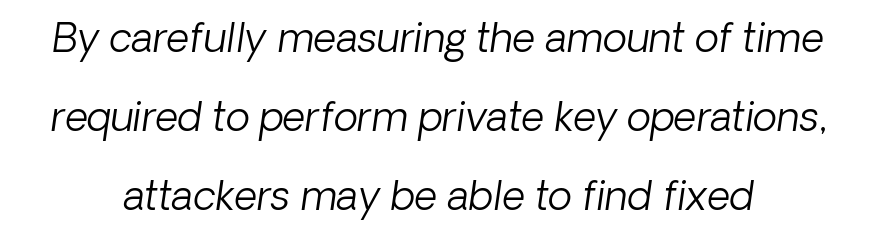
Each line is balanced around a shared central axis. How are the letters spaced? Ordinarily, with no added tracking. Nobody drew a line under any word here. A light-to-regular cut is what we see here.
